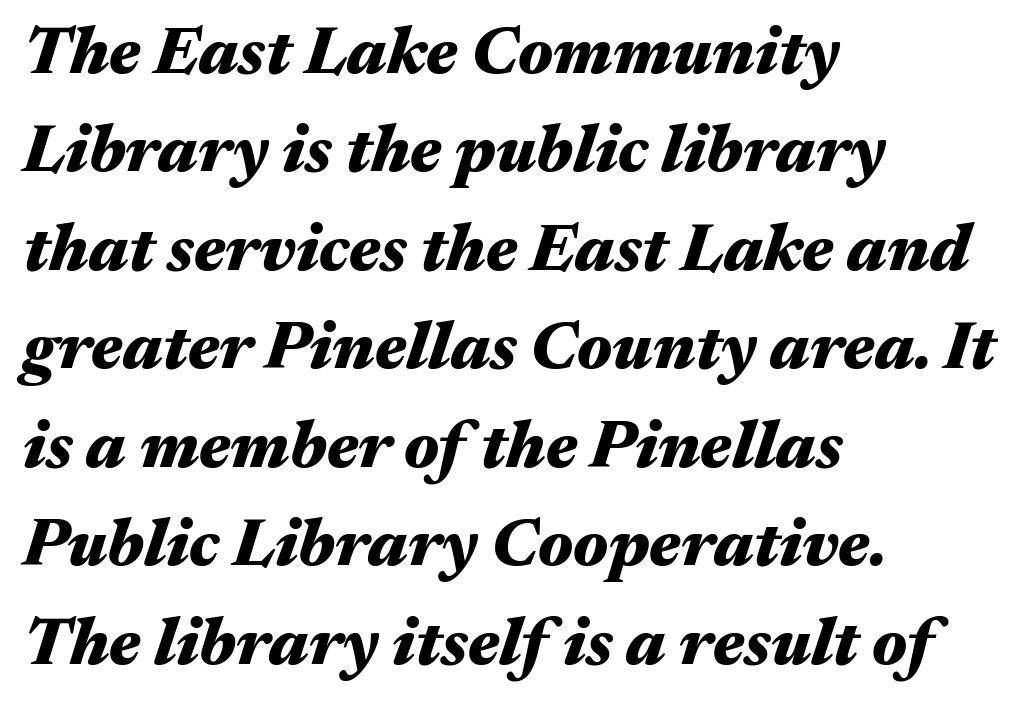
Q: Is the text bold? A: Yes.
Q: Is the text italic (slanted)? A: Yes, it leans right by about 17 degrees.
Q: Is the text underlined? A: No.
Q: How is the paragraph aligned? A: Left-aligned.
Q: Is the spacing between letters normal or unusually wide? A: Normal.
Q: Is the spacing between lines tight, normal or loose? A: Normal.
Q: Width (condensed, normal, or wide)? A: Wide.
Q: Stroke contrast? A: Medium.
Q: x-height? A: Medium.
Q: Monospaced? A: No.
